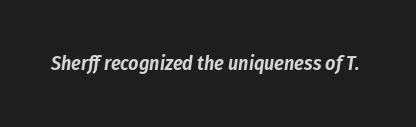
The image shows 20 px text type, italic (leaning right); set normal letter spacing, not underlined.
